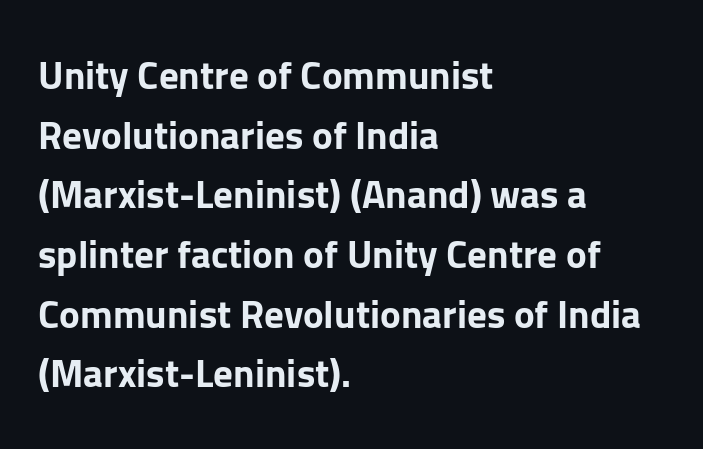
The image shows 39 px bold sans-serif type, upright; set left-aligned, normal line spacing (1.53x), normal letter spacing, not underlined; low stroke contrast and a medium x-height.
